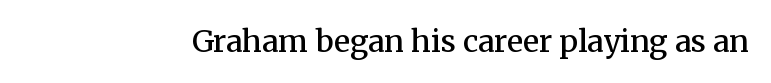
Note: serifs present on the glyphs. The letters advance in unequal steps, a hallmark of proportional type. The passage shown has conventional tracking throughout. Summary of weight: moderately heavy, a semibold. The area under the type is left untouched. A roman cut, with each character standing at attention.
